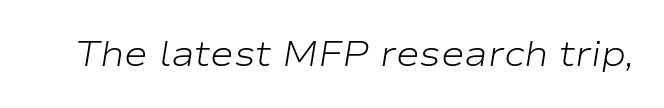
The specimen omits any rule beneath the text block's lines. The strokes carry an ordinary text weight at most. Tracking value appears to be zero — textbook default spacing. This sample has the flowing, uneven cadence of proportional lettering. Notice how the stems are inclined rather than vertical — that's the hallmark of italics.
